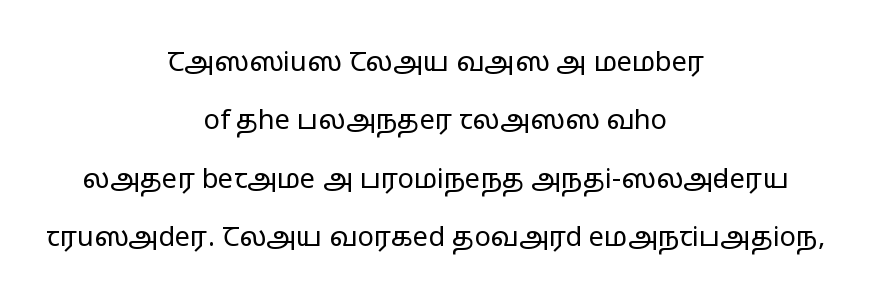
The image shows 27 px text type, upright; set centered, loose line spacing (2.16x), normal letter spacing, not underlined.
